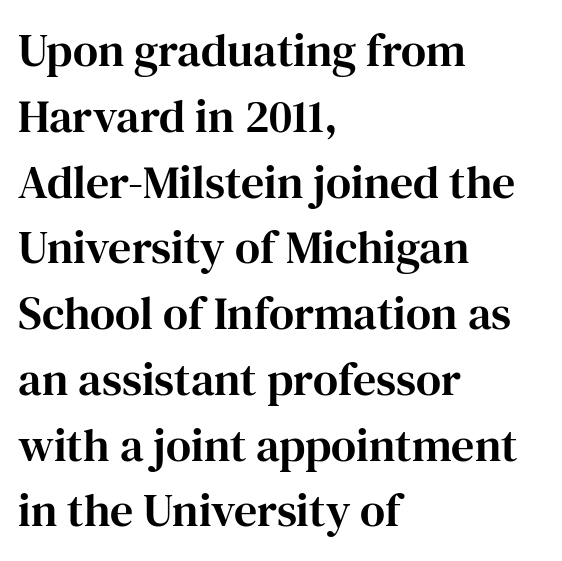
{"serif": "yes", "italic": "no", "width": "normal", "stroke_contrast": "high", "x_height": "medium", "monospaced": "no", "underline": "no", "align": "left", "line_spacing": "normal", "line_spacing_ratio": 1.43, "letter_spacing": "normal", "letter_spacing_em": 0.0, "glyph_px": 46}
